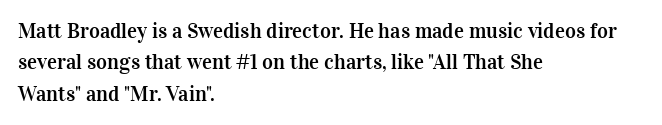
Unmarked baselines from the first word to the last. Every character sits straight up, as roman type does. The lines in this sample share a left origin and differ only in where they stop. Summary of vertical rhythm: regular, with standard interline spacing. Inter-character spacing is left at the font's built-in metrics.
